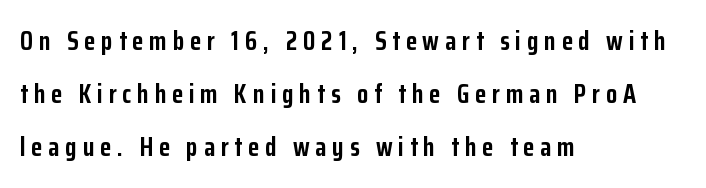
This is the regular roman posture of the typeface. Horizontally, the lines are justified to the leading edge only. You could only call the tracking loose — the letters float apart. Baseline-to-baseline distance is far greater than the letter height.
